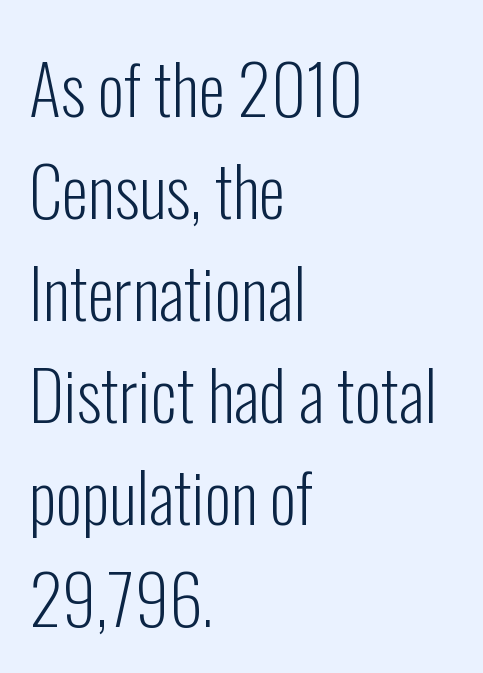
{"serif": "no", "italic": "no", "bold": "no", "weight": "light", "width": "condensed", "stroke_contrast": "low", "x_height": "medium", "monospaced": "no", "underline": "no", "align": "left", "line_spacing": "normal", "line_spacing_ratio": 1.5, "letter_spacing": "normal", "letter_spacing_em": 0.0, "glyph_px": 68}
